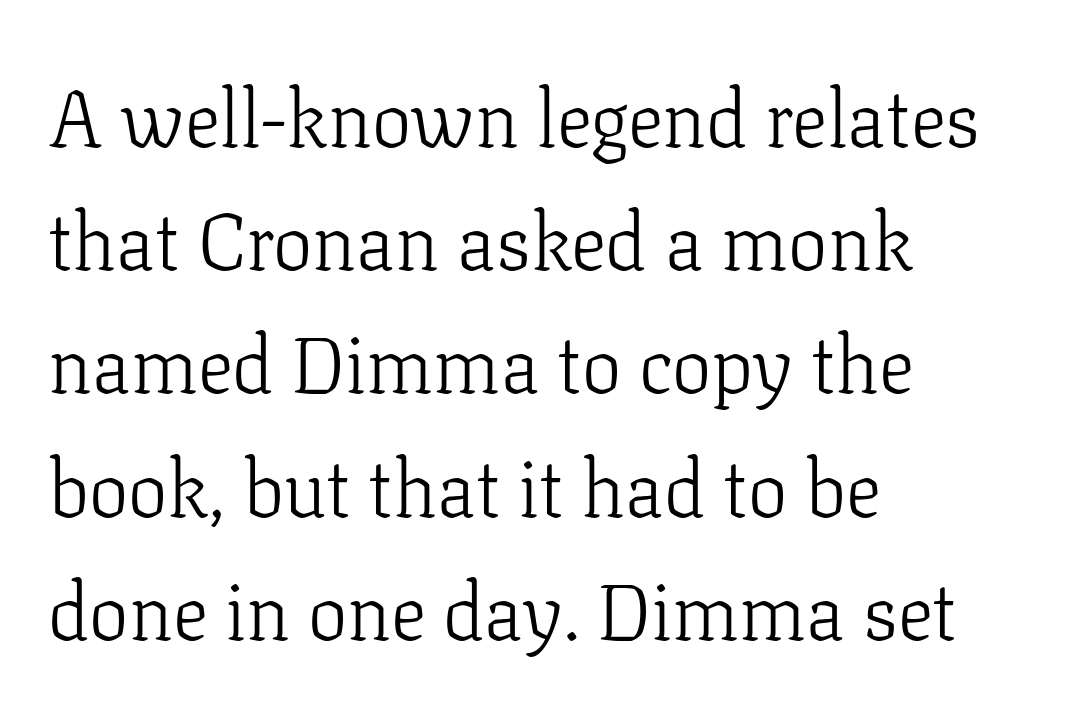
{"serif": "yes", "italic": "no", "bold": "no", "weight": "light", "width": "normal", "stroke_contrast": "low", "x_height": "medium", "monospaced": "no", "underline": "no", "align": "left", "line_spacing": "normal", "line_spacing_ratio": 1.56, "letter_spacing": "normal", "letter_spacing_em": 0.0, "glyph_px": 79}
